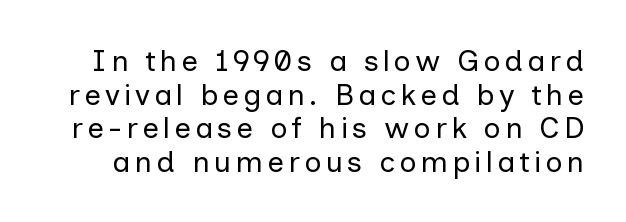
The image shows 30 px regular-weight sans-serif type, upright; set tight line spacing (1.12x), not underlined; low stroke contrast and a medium x-height.
